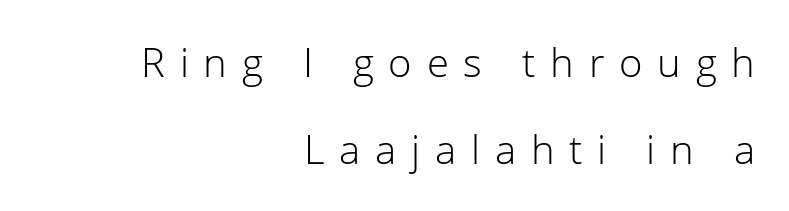
{"serif": "no", "italic": "no", "bold": "no", "weight": "light", "width": "normal", "stroke_contrast": "low", "x_height": "medium", "monospaced": "no", "underline": "no", "align": "right", "line_spacing": "loose", "line_spacing_ratio": 2.18, "letter_spacing": "wide", "letter_spacing_em": 0.37, "glyph_px": 40}
